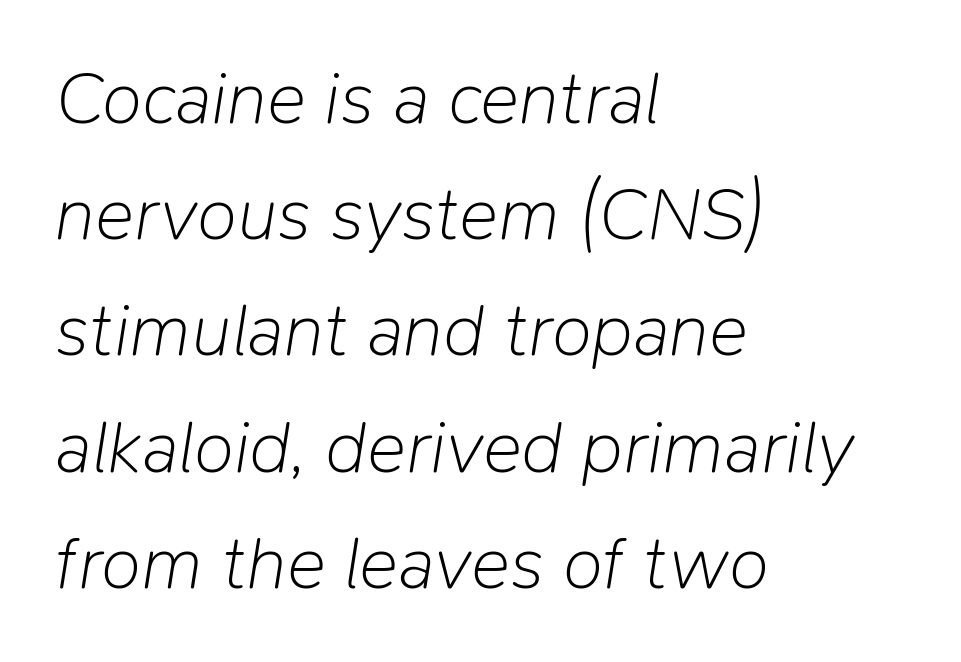
Proportional: the letters do not fall into vertical columns. Honestly, there is no underline to notice here at all. In CSS terms this would be text-align: left. The glyphs look as if they've been sheared to an angle. Inter-character spacing is left at the font's built-in metrics. The rows are spaced the way most documents space them.
